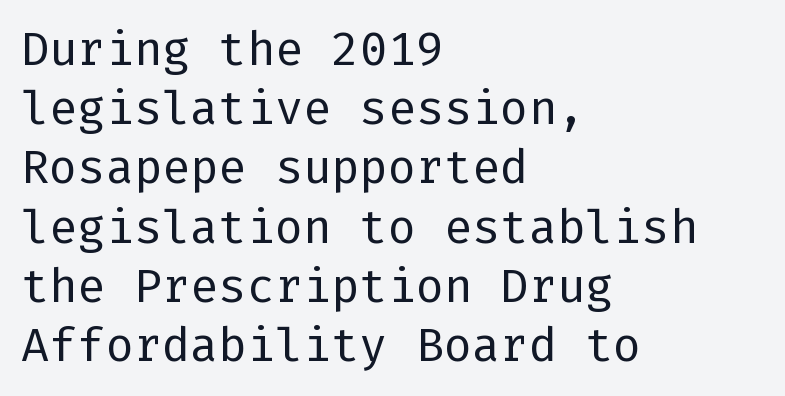
The image shows 47 px regular-weight sans-serif type, upright; set left-aligned, normal line spacing (1.26x), normal letter spacing, not underlined; low stroke contrast and a medium x-height.
